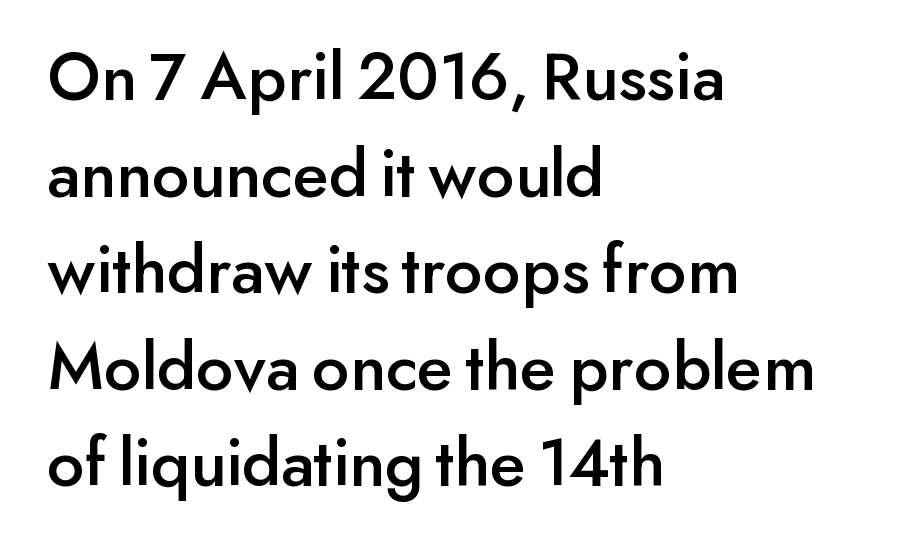
{"serif": "no", "italic": "no", "width": "normal", "stroke_contrast": "low", "x_height": "small", "monospaced": "no", "underline": "no", "align": "left", "line_spacing": "normal", "line_spacing_ratio": 1.36, "letter_spacing": "normal", "letter_spacing_em": 0.0, "glyph_px": 71}
